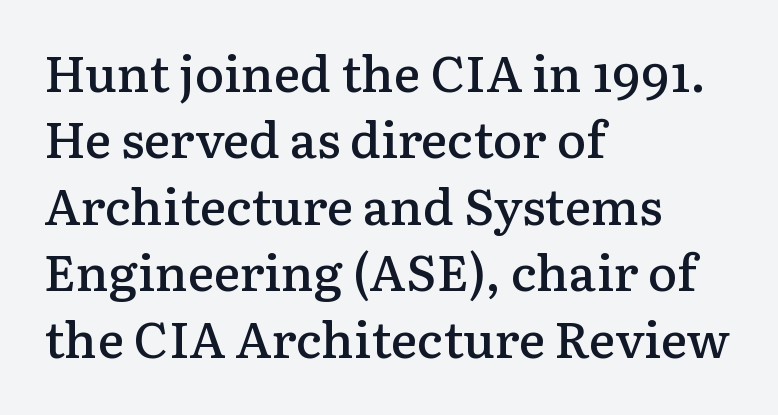
Q: Is the text bold? A: Semi-bold.
Q: Is the text italic (slanted)? A: No, it is upright.
Q: Is the typeface a serif or a sans-serif typeface? A: Serif.
Q: Is the text underlined? A: No.
Q: How is the paragraph aligned? A: Left-aligned.
Q: Is the spacing between letters normal or unusually wide? A: Normal.
Q: Is the spacing between lines tight, normal or loose? A: Normal.
Q: Width (condensed, normal, or wide)? A: Normal.
Q: Stroke contrast? A: Low.
Q: x-height? A: Medium.
Q: Monospaced? A: No.
